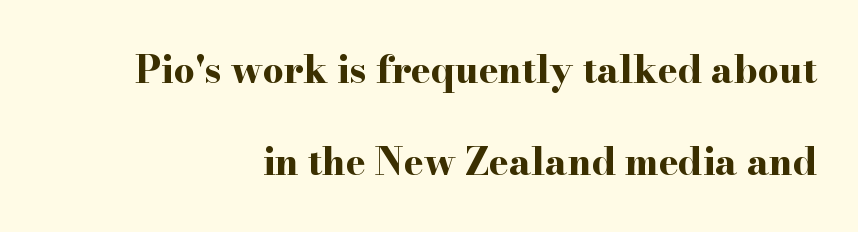
Q: Is the text bold? A: Yes.
Q: Is the text italic (slanted)? A: No, it is upright.
Q: Is the typeface a serif or a sans-serif typeface? A: Serif.
Q: Is the text underlined? A: No.
Q: How is the paragraph aligned? A: Right-aligned.
Q: Is the spacing between letters normal or unusually wide? A: Normal.
Q: Is the spacing between lines tight, normal or loose? A: Loose.
Q: Width (condensed, normal, or wide)? A: Wide.
Q: Stroke contrast? A: High.
Q: x-height? A: Small.
Q: Monospaced? A: No.
